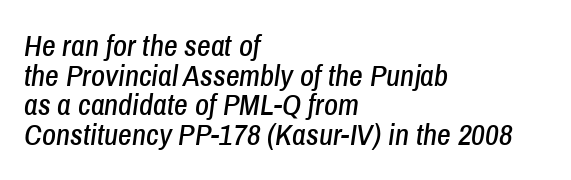
Plain, unruled lines of type. Spacing verdict: proportional, widths tailored to each character. Students, note that the glyphs here touch the page at normal intervals. Baseline-to-baseline distance is barely more than the letter height. The typography opts for an oblique posture over an upright one. Leftover space on each line is placed entirely after the last word.
